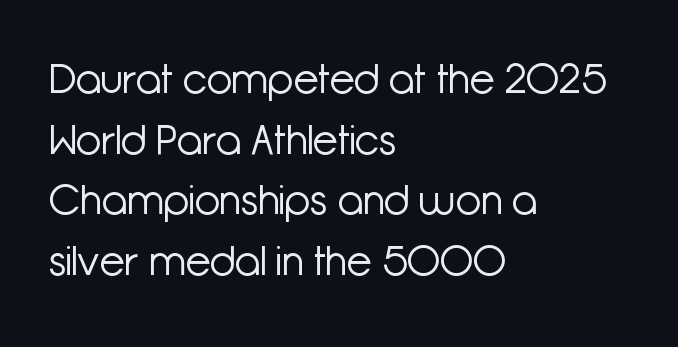
The image shows 41 px light sans-serif type, upright; set left-aligned, normal line spacing (1.48x), normal letter spacing, not underlined; low stroke contrast and a medium x-height.
